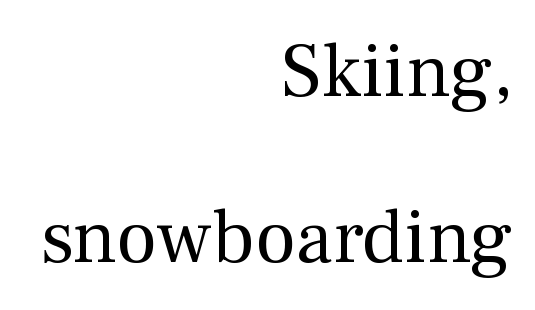
Baseline-to-baseline distance is far greater than the letter height. Small tapered or slab feet sit at the stroke ends, so this counts as serif. Check the space under the baseline: it is left empty. Proportional: the letters do not fall into vertical columns.
